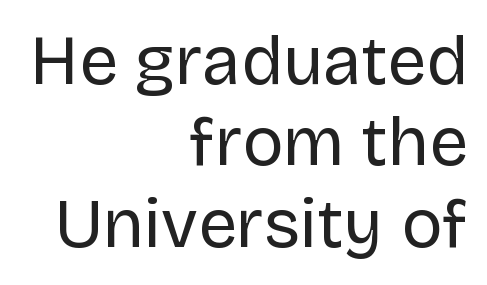
The image shows 69 px regular-weight sans-serif type, upright; set right-aligned, line spacing 1.18x, normal letter spacing, not underlined; low stroke contrast and a large x-height.
